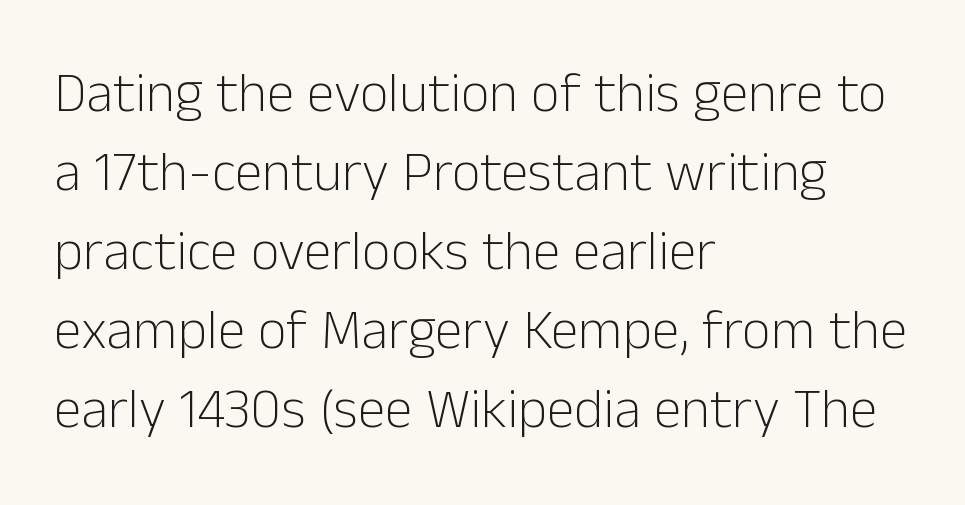
{"serif": "no", "italic": "no", "bold": "no", "weight": "light", "width": "normal", "stroke_contrast": "low", "x_height": "medium", "monospaced": "no", "underline": "no", "align": "left", "line_spacing": "normal", "line_spacing_ratio": 1.41, "letter_spacing": "normal", "letter_spacing_em": 0.0, "glyph_px": 56}
